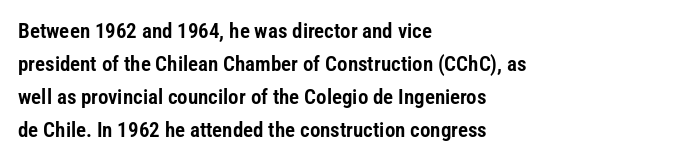
The image shows 21 px text type, upright; set left-aligned, normal line spacing (1.57x), normal letter spacing, not underlined.
